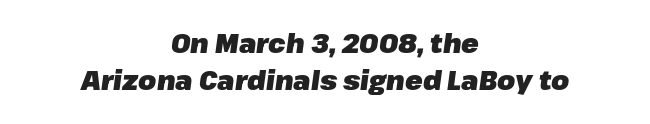
Characters follow at the spacing the type designer built in. Compared with a flush-left layout, this one balances lines on the center instead. Normally led — the rows are evenly, conventionally spaced. A full-strength bold gives these letters their thick strokes.
